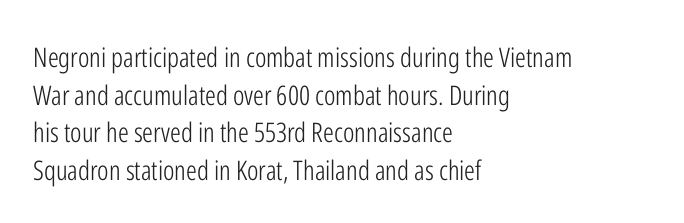
Notice how the stems are strictly vertical — no italics here. A bare baseline throughout the passage. Inter-character spacing is left at the font's built-in metrics. Vertical spacing — default. The ragged edge is on the right, which tells us the setting is flush left. The font sits on the lighter half of the weight spectrum, regular included.
